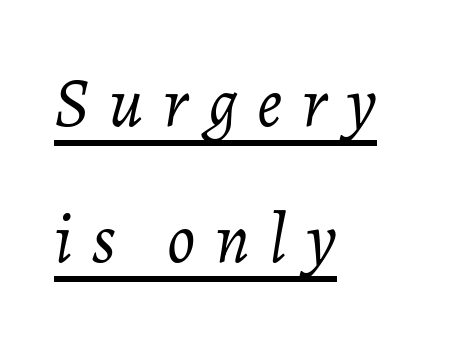
The image shows 70 px light type, italic (leaning right); set left-aligned, loose line spacing (1.95x), unusually wide letter spacing (+0.28 em), underlined; low stroke contrast and a medium x-height.
